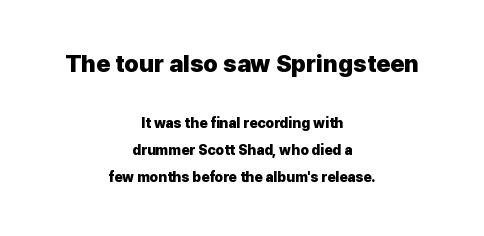
Q: Is the text bold? A: Yes.
Q: Is the text italic (slanted)? A: No, it is upright.
Q: Is the text underlined? A: No.
Q: How is the paragraph aligned? A: Centered.
Q: Is the spacing between letters normal or unusually wide? A: Normal.
Q: Is the spacing between lines tight, normal or loose? A: Loose.
Q: Which block of text is set in a larger size, the first (top) or the second (bottom)? A: The first (top) one.
